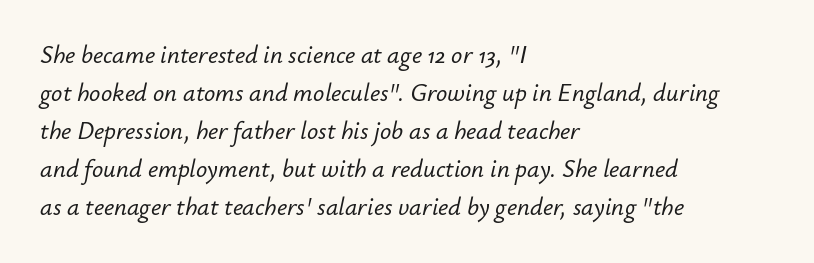
This block has exactly the height ordinary leading produces. Does extra space separate the letters? No, they use regular spacing. All the whitespace from short lines collects on the right. When letters slant like this, we call the style italic. This rendering features lettering with no underline.
